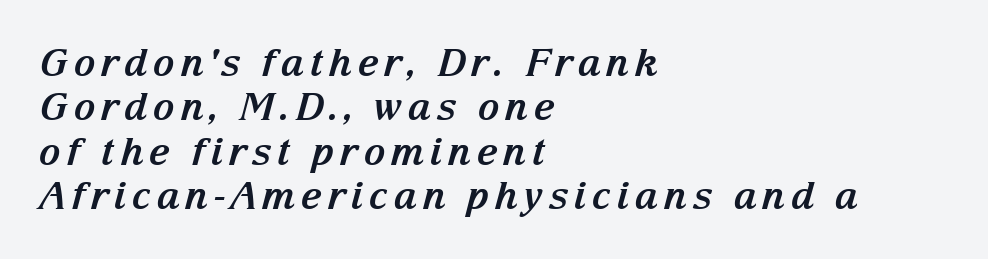
The image shows 38 px bold serif type, italic (leaning right); set left-aligned, line spacing 1.17x, not underlined; medium stroke contrast and a medium x-height.
